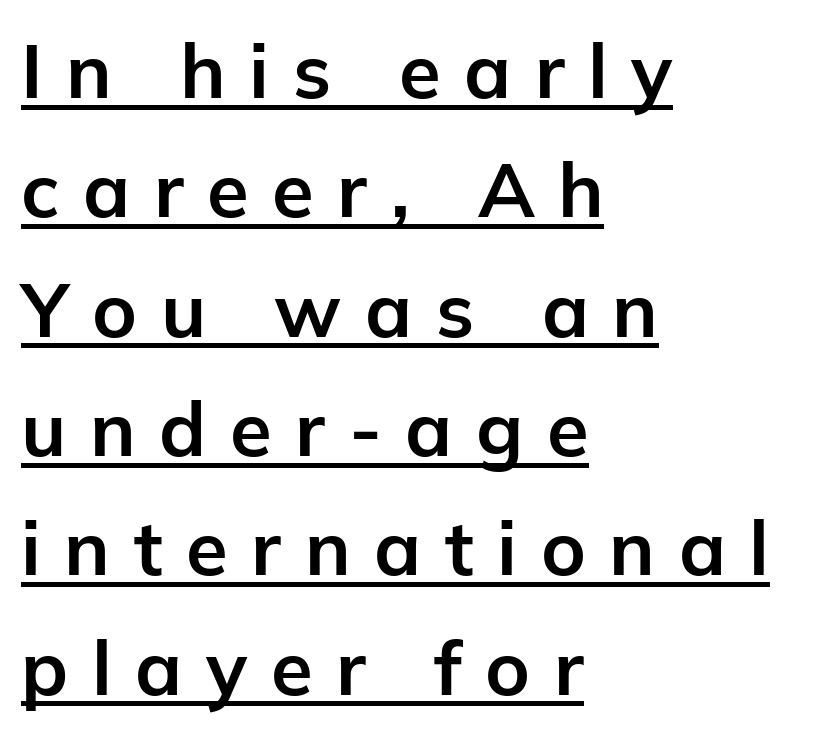
The typesetter has applied underlining to the passage shown. Rows of type keep a routine distance in the vertical direction. The letters are bold, with thick, heavy strokes. Short and long lines alike share a common starting point at left. Letter spacing: wide.
